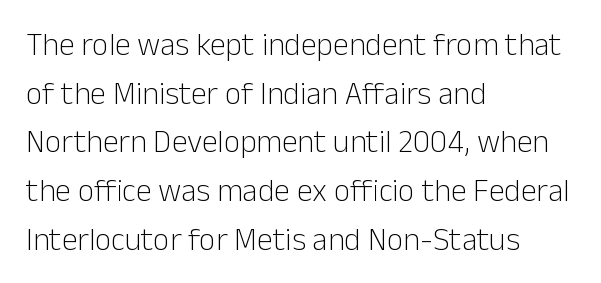
{"serif": "no", "italic": "no", "bold": "no", "weight": "light", "width": "normal", "stroke_contrast": "low", "x_height": "medium", "monospaced": "no", "underline": "no", "align": "left", "line_spacing": "normal", "line_spacing_ratio": 1.52, "letter_spacing": "normal", "letter_spacing_em": 0.0, "glyph_px": 32}
